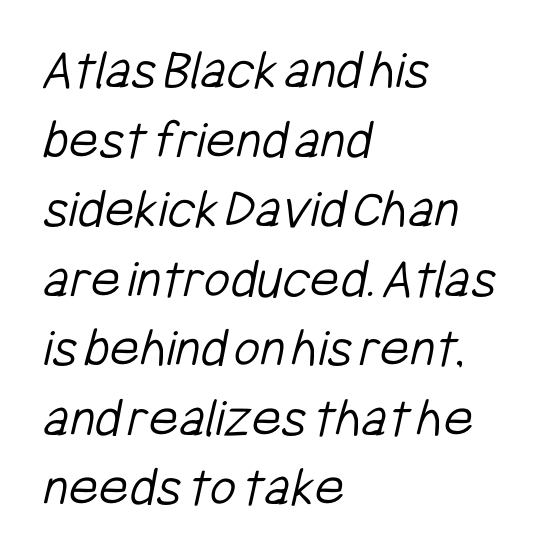
Letters have the restrained weight of plain body copy at most. You could not count columns in this text — the font is proportionally spaced. The setting favours the left margin, as ordinary paragraphs usually do. The area under the type is left untouched. The designer went with a sans here, leaving each stem footless. The face used here is rendered with its standard letterfit.
